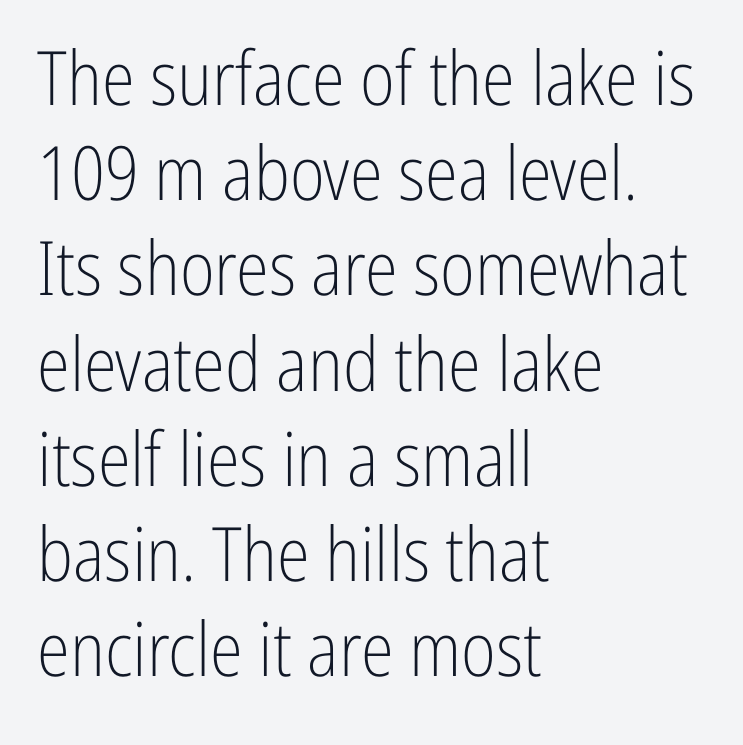
The designer left line spacing at the default. Stroke mass is kept to a normal reading level or below. In terms of posture, this sample is upright. You can tell from the bare stems that sans-serif type was used. Proportional: the letters do not fall into vertical columns.
